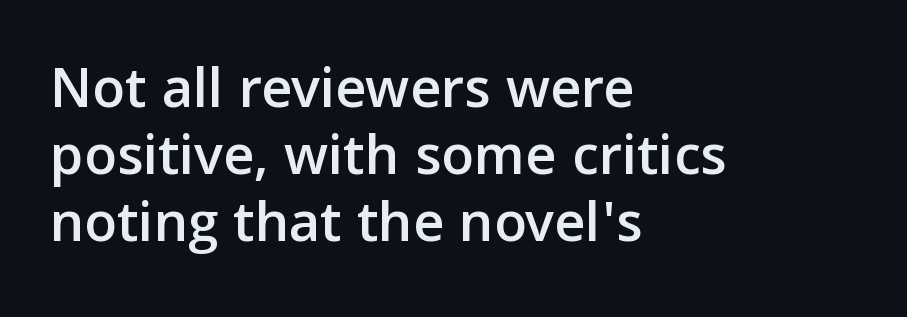
Q: Is the text italic (slanted)? A: No, it is upright.
Q: Is the typeface a serif or a sans-serif typeface? A: Sans-serif.
Q: Is the text underlined? A: No.
Q: How is the paragraph aligned? A: Left-aligned.
Q: Is the spacing between letters normal or unusually wide? A: Normal.
Q: Is the spacing between lines tight, normal or loose? A: Tight.
Q: Width (condensed, normal, or wide)? A: Normal.
Q: Stroke contrast? A: Low.
Q: x-height? A: Medium.
Q: Monospaced? A: No.
